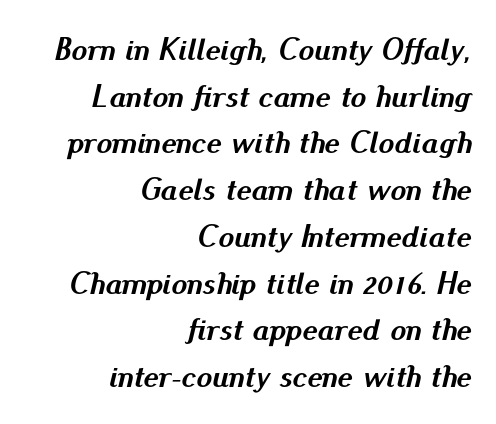
Q: Is the text bold? A: Yes.
Q: Is the text italic (slanted)? A: Yes, it leans right by about 13 degrees.
Q: Is the text underlined? A: No.
Q: How is the paragraph aligned? A: Right-aligned.
Q: Is the spacing between letters normal or unusually wide? A: Normal.
Q: Is the spacing between lines tight, normal or loose? A: Normal.
Q: Width (condensed, normal, or wide)? A: Normal.
Q: Stroke contrast? A: Medium.
Q: x-height? A: Small.
Q: Monospaced? A: No.
